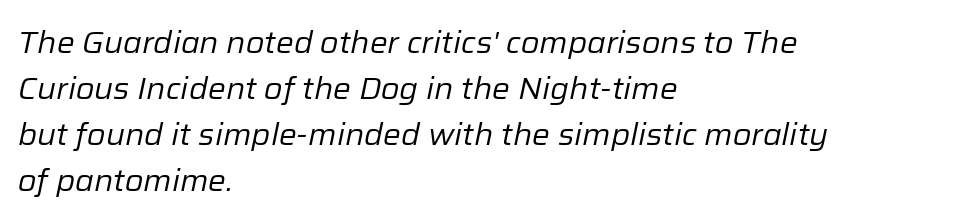
Italic: yes, the glyphs are oblique. The letterforms sit at book weight or below. Left-aligned paragraph, ragged on the right. No word sits above an underline.
